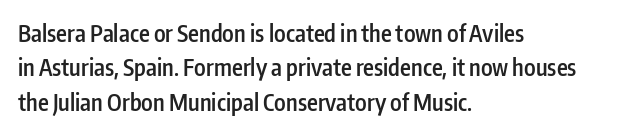
{"italic": "no", "bold": "semi", "underline": "no", "align": "left", "line_spacing": "normal", "line_spacing_ratio": 1.5, "letter_spacing": "normal", "letter_spacing_em": 0.0, "glyph_px": 23}
